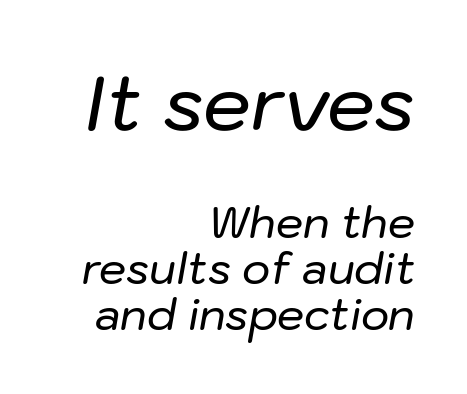
{"italic": "yes", "lean": "right", "slant_degrees": 10, "width": "normal", "stroke_contrast": "low", "x_height": "medium", "monospaced": "no", "underline": "no", "align": "right", "line_spacing": "tight", "line_spacing_ratio": 1.06, "letter_spacing": "normal", "letter_spacing_em": 0.0, "larger_block": "first", "size_ratio": 1.77, "glyph_px": 76}
